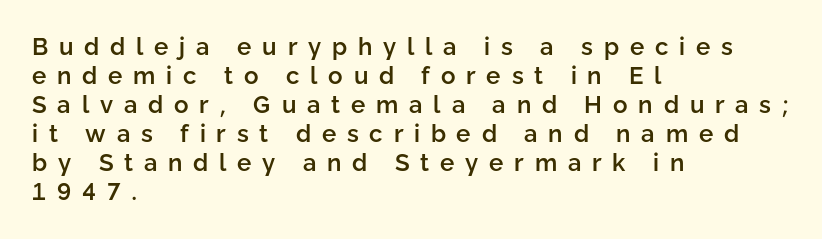
Q: Is the text bold? A: Semi-bold.
Q: Is the text italic (slanted)? A: No, it is upright.
Q: Is the text underlined? A: No.
Q: How is the paragraph aligned? A: Left-aligned.
Q: Is the spacing between letters normal or unusually wide? A: Unusually wide.
